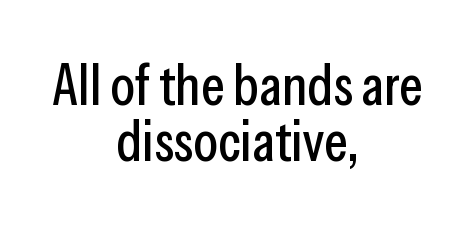
The image shows 57 px condensed sans-serif type, upright; set centered, tight line spacing (0.98x), normal letter spacing, not underlined; low stroke contrast and a medium x-height.
